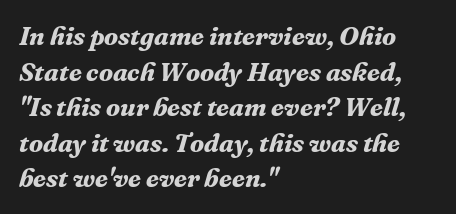
The image shows 26 px bold type, italic (leaning right); set left-aligned, normal line spacing (1.37x), normal letter spacing, not underlined.
